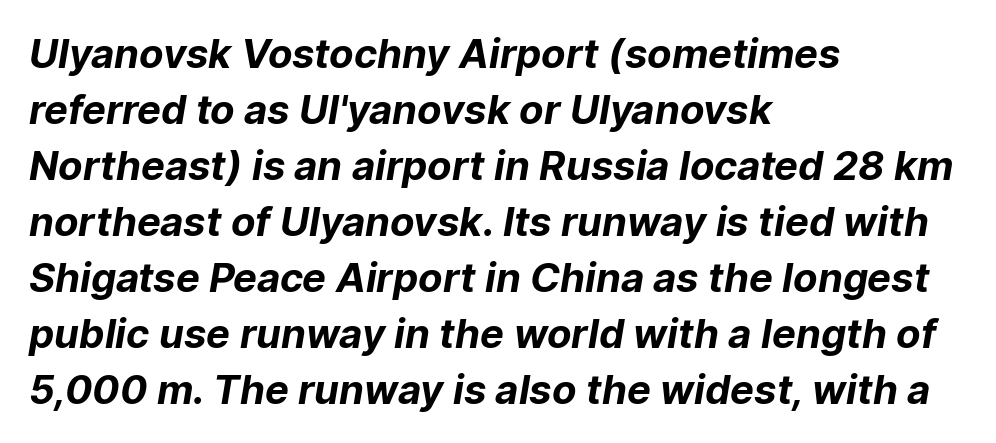
Q: Is the text bold? A: Yes.
Q: Is the typeface a serif or a sans-serif typeface? A: Sans-serif.
Q: Is the text underlined? A: No.
Q: How is the paragraph aligned? A: Left-aligned.
Q: Is the spacing between letters normal or unusually wide? A: Normal.
Q: Is the spacing between lines tight, normal or loose? A: Normal.
Q: Width (condensed, normal, or wide)? A: Normal.
Q: Stroke contrast? A: Low.
Q: x-height? A: Medium.
Q: Monospaced? A: No.
